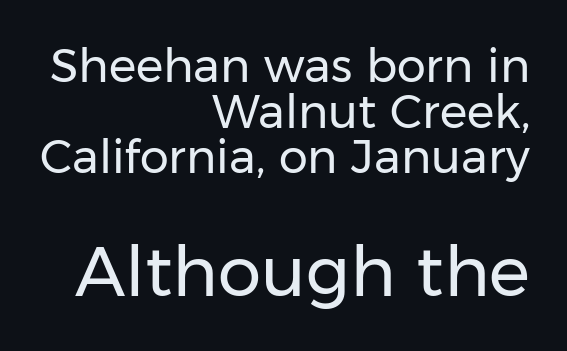
Does the bottom block carry the larger type? Yes, it does. The area under the type is left untouched. Caption: standard tracking, unaltered. Weight class: somewhere from thin through regular.
